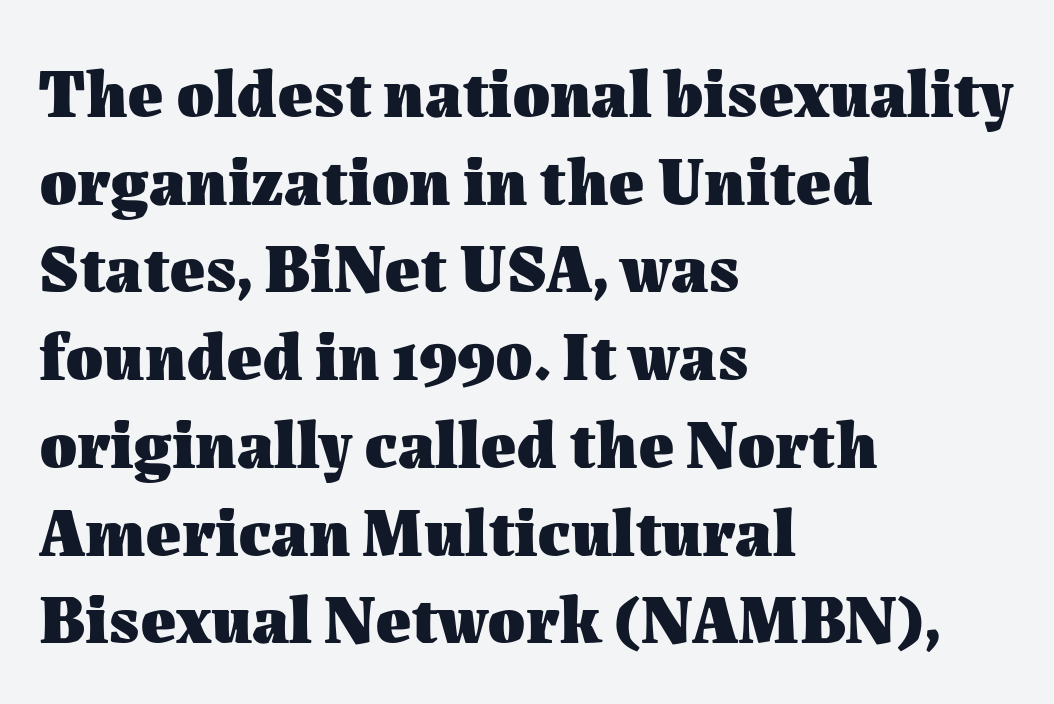
Observe the ordinary spacing: letters are neighbours, not strangers. Spacing verdict: proportional, widths tailored to each character. Compared with a centered layout, this one pins lines to the left instead. Check under the words: just untouched page.
